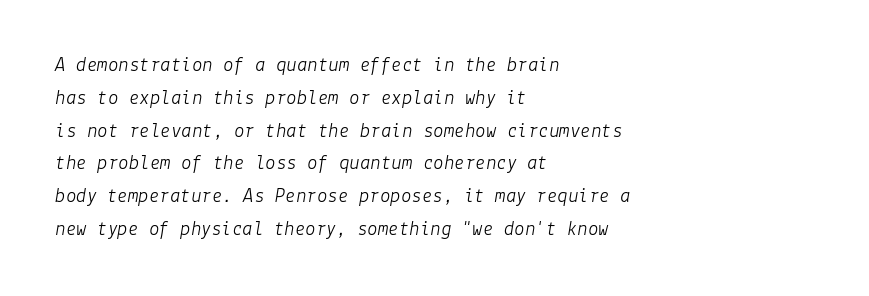
Line starts are locked; line ends wander. Default kerning and tracking; the words read as compact shapes. One glance says typical: line gaps are just what's usual. A typesetter would mark this as italic.
